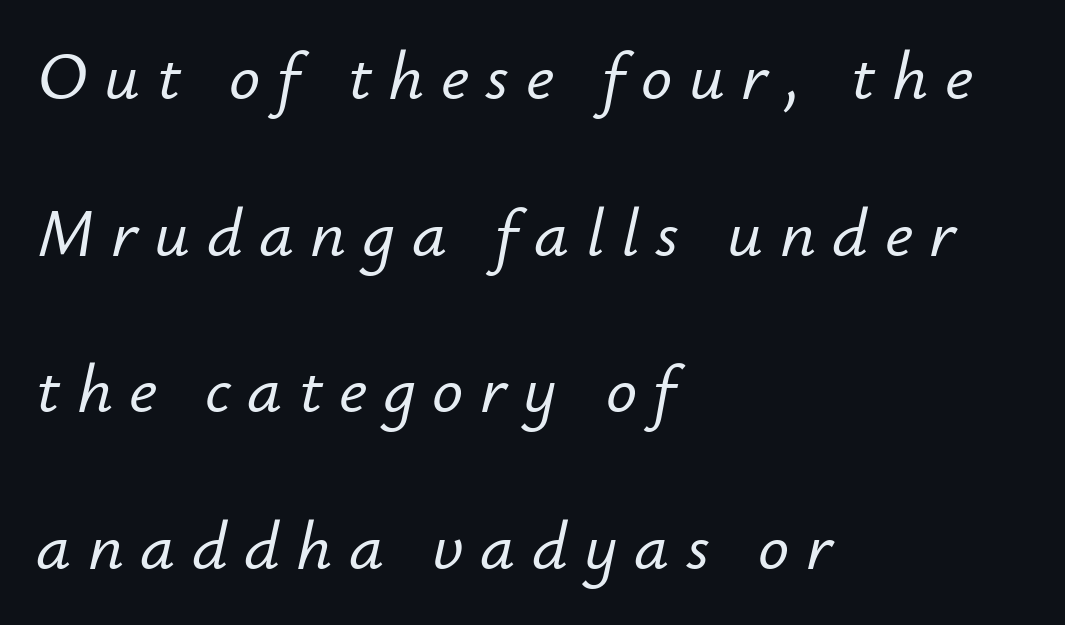
{"italic": "yes", "lean": "right", "slant_degrees": 12, "width": "normal", "stroke_contrast": "low", "x_height": "small", "monospaced": "no", "underline": "no", "align": "left", "line_spacing": "loose", "line_spacing_ratio": 2.27, "letter_spacing": "wide", "letter_spacing_em": 0.24, "glyph_px": 69}
